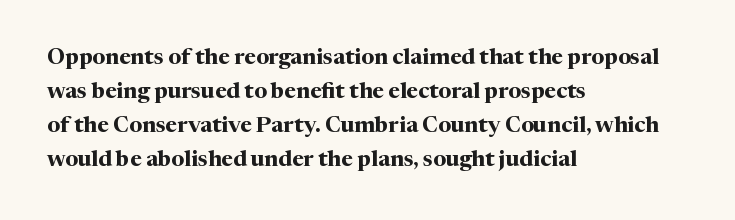
Q: Is the text bold? A: Yes.
Q: Is the text italic (slanted)? A: No, it is upright.
Q: Is the text underlined? A: No.
Q: How is the paragraph aligned? A: Left-aligned.
Q: Is the spacing between letters normal or unusually wide? A: Normal.
Q: Is the spacing between lines tight, normal or loose? A: Normal.
